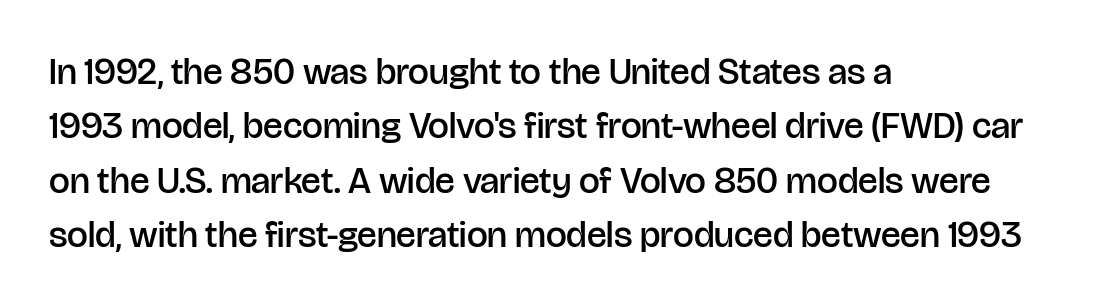
Q: Is the text bold? A: Semi-bold.
Q: Is the text italic (slanted)? A: No, it is upright.
Q: Is the typeface a serif or a sans-serif typeface? A: Sans-serif.
Q: Is the text underlined? A: No.
Q: How is the paragraph aligned? A: Left-aligned.
Q: Is the spacing between letters normal or unusually wide? A: Normal.
Q: Is the spacing between lines tight, normal or loose? A: Normal.
Q: Width (condensed, normal, or wide)? A: Normal.
Q: Stroke contrast? A: Low.
Q: x-height? A: Large.
Q: Monospaced? A: No.
